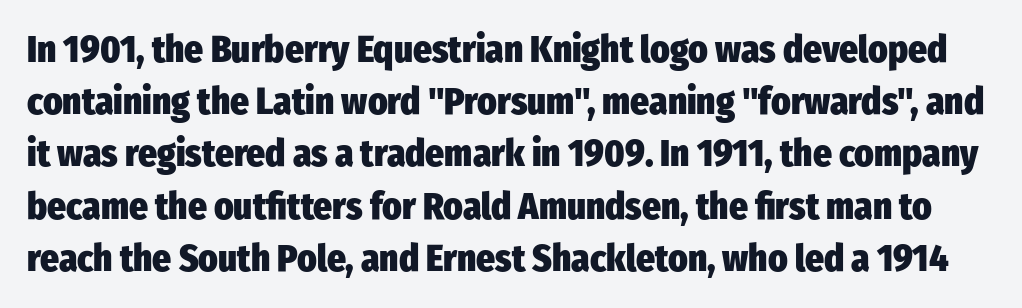
On the weight axis this lands at bold, roughly 700. The type family on display is of the sans-serif kind. The leading is moderate, giving the passage an even texture. These lines are rendered in a variable-pitch font.
